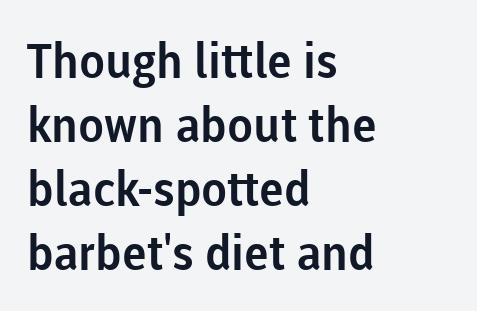
The image shows 48 px sans-serif type, upright; set left-aligned, normal line spacing (1.33x), normal letter spacing, not underlined; low stroke contrast and a medium x-height.
